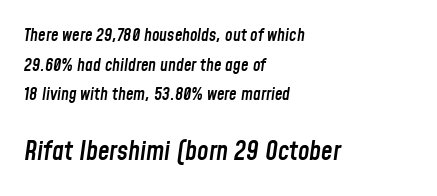
Teacher's note: observe the even left margin — that is flush-left alignment. The gaps between neighbouring characters are ordinary and unremarkable. Posture: slanted. Moderately thickened strokes mark this as semibold type. These two chunks differ in scale, with the bottom chunk taking the larger measure.
